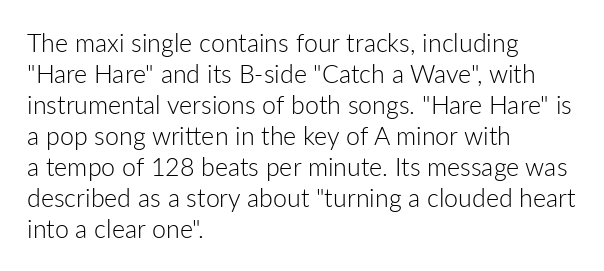
A light-to-regular cut is what we see here. Clear beneath every line of the passage. Vertical strokes here are truly vertical. The passage shown has conventional tracking throughout. Leftover space on each line is placed entirely after the last word.
